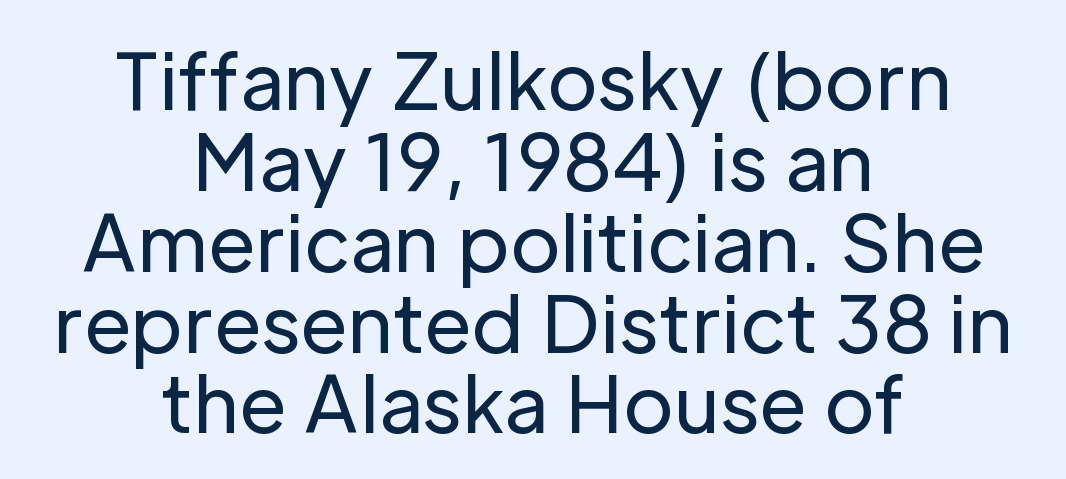
The image shows 77 px regular-weight sans-serif type, upright; set centered, tight line spacing (1.05x), normal letter spacing, not underlined; low stroke contrast and a medium x-height.
